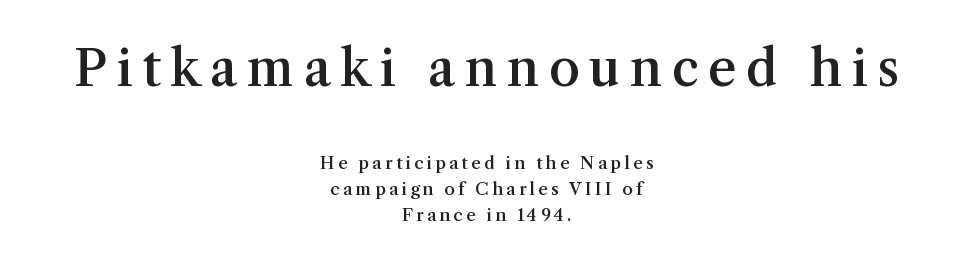
One-word summary of the alignment: center. When letters stand straight like this, we call the style roman or upright. These two chunks differ in scale, with the top chunk taking the larger measure. The lines sit at an ordinary, default distance from one another. Proportional: the letters do not fall into vertical columns.
